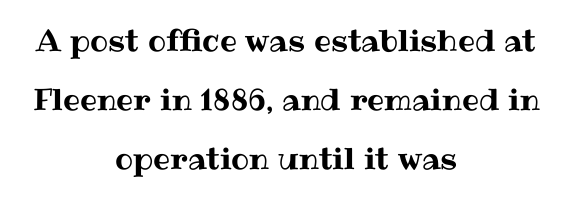
Q: Is the text italic (slanted)? A: No, it is upright.
Q: Is the text underlined? A: No.
Q: How is the paragraph aligned? A: Centered.
Q: Is the spacing between letters normal or unusually wide? A: Normal.
Q: Is the spacing between lines tight, normal or loose? A: Loose.
Q: Width (condensed, normal, or wide)? A: Normal.
Q: Stroke contrast? A: Medium.
Q: x-height? A: Medium.
Q: Monospaced? A: No.
